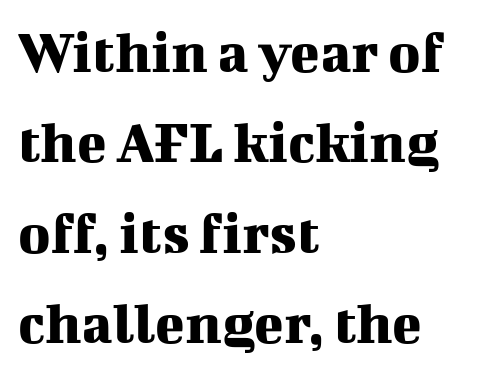
Q: Is the text italic (slanted)? A: No, it is upright.
Q: Is the typeface a serif or a sans-serif typeface? A: Serif.
Q: Is the text underlined? A: No.
Q: How is the paragraph aligned? A: Left-aligned.
Q: Is the spacing between letters normal or unusually wide? A: Normal.
Q: Is the spacing between lines tight, normal or loose? A: Normal.
Q: Width (condensed, normal, or wide)? A: Normal.
Q: Stroke contrast? A: Medium.
Q: x-height? A: Medium.
Q: Monospaced? A: No.
